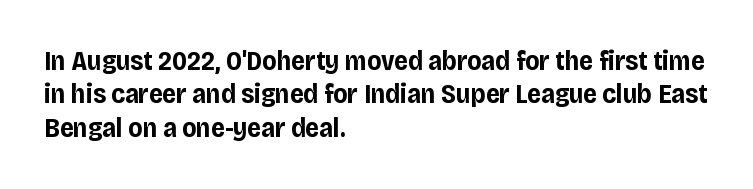
{"italic": "no", "bold": "yes", "underline": "no", "align": "left", "line_spacing_ratio": 1.24, "letter_spacing": "normal", "letter_spacing_em": 0.0, "glyph_px": 27}
